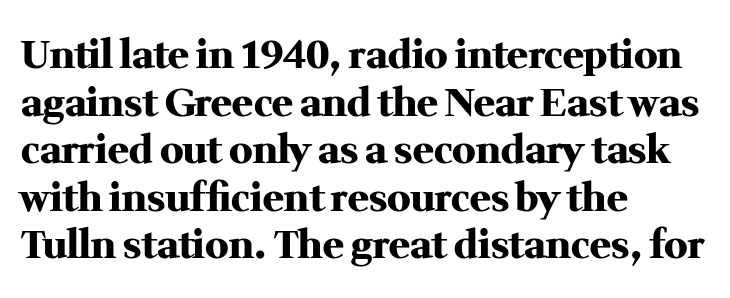
The image shows 39 px heavy serif type, upright; set left-aligned, line spacing 1.22x, normal letter spacing, not underlined; medium stroke contrast and a medium x-height.
